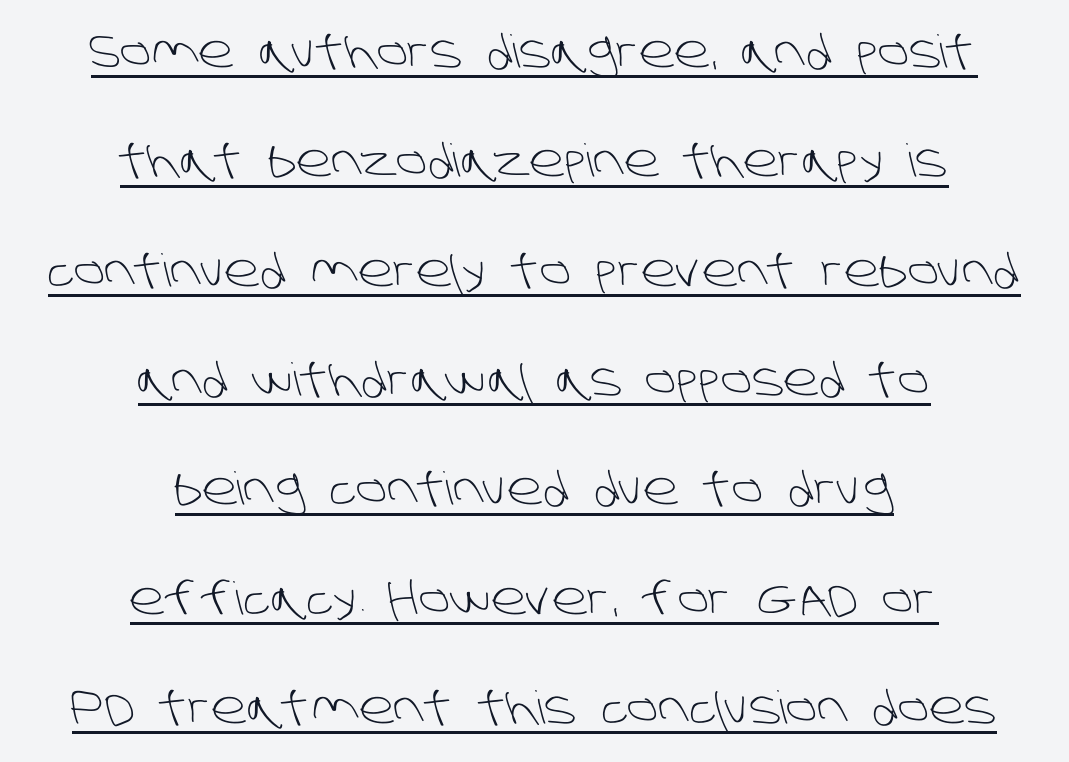
{"serif": "no", "bold": "no", "weight": "light", "width": "normal", "stroke_contrast": "low", "x_height": "large", "monospaced": "no", "underline": "yes", "align": "center", "line_spacing": "loose", "line_spacing_ratio": 2.43, "letter_spacing": "normal", "letter_spacing_em": 0.0, "glyph_px": 45}
